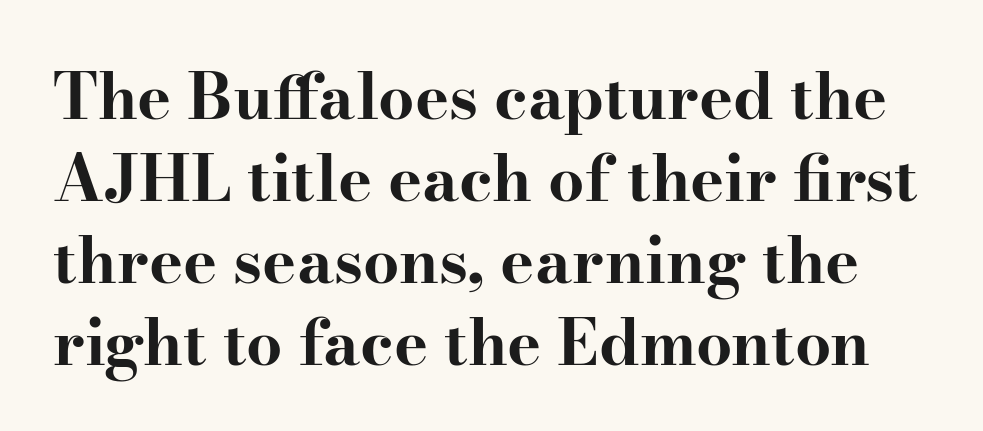
{"serif": "yes", "italic": "no", "bold": "yes", "weight": "bold", "width": "wide", "stroke_contrast": "high", "x_height": "small", "monospaced": "no", "underline": "no", "line_spacing": "normal", "line_spacing_ratio": 1.28, "letter_spacing": "normal", "letter_spacing_em": 0.0, "glyph_px": 64}
